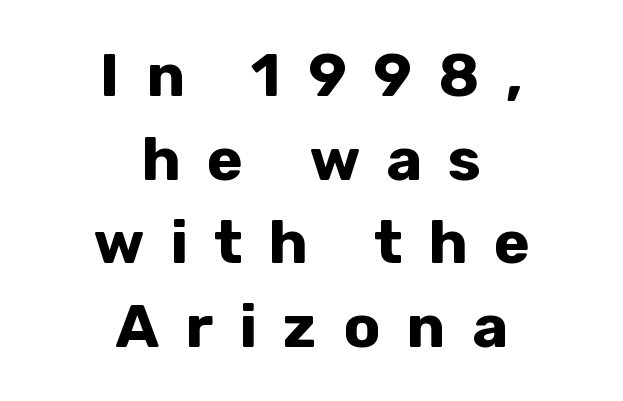
{"serif": "no", "italic": "no", "bold": "yes", "weight": "bold", "width": "normal", "stroke_contrast": "low", "x_height": "medium", "monospaced": "no", "underline": "no", "align": "center", "line_spacing": "normal", "line_spacing_ratio": 1.37, "letter_spacing": "wide", "letter_spacing_em": 0.43, "glyph_px": 61}
